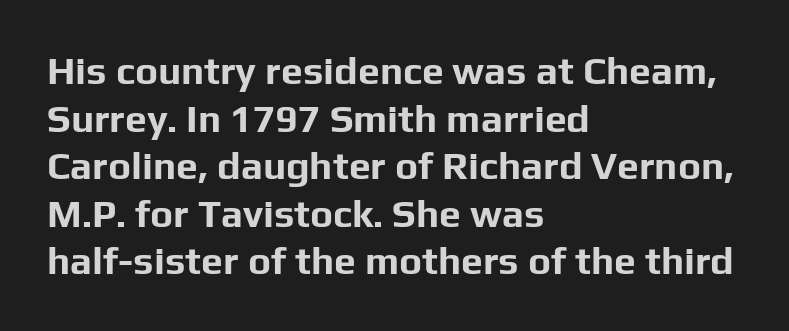
Nope, no serifs anywhere on these letters. The string is rendered with underlining switched off. Proportional: the letters do not fall into vertical columns. The letters are bold, with thick, heavy strokes. Is the letter spacing exaggerated? No — it looks like the ordinary default.
